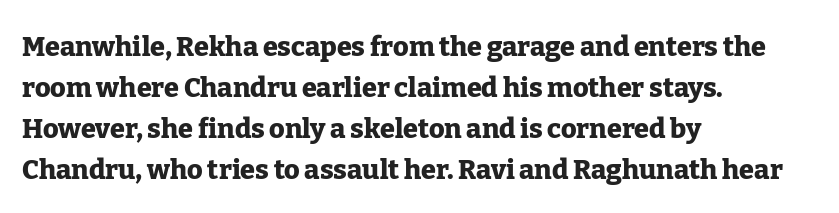
Q: Is the text bold? A: Yes.
Q: Is the text italic (slanted)? A: No, it is upright.
Q: Is the text underlined? A: No.
Q: How is the paragraph aligned? A: Left-aligned.
Q: Is the spacing between letters normal or unusually wide? A: Normal.
Q: Is the spacing between lines tight, normal or loose? A: Normal.
